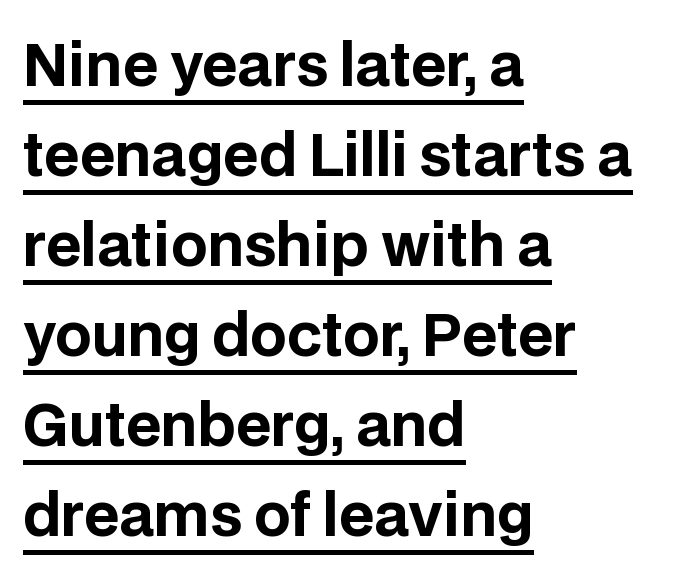
Q: Is the text bold? A: Yes.
Q: Is the text italic (slanted)? A: No, it is upright.
Q: Is the typeface a serif or a sans-serif typeface? A: Sans-serif.
Q: Is the text underlined? A: Yes.
Q: How is the paragraph aligned? A: Left-aligned.
Q: Is the spacing between letters normal or unusually wide? A: Normal.
Q: Is the spacing between lines tight, normal or loose? A: Normal.
Q: Width (condensed, normal, or wide)? A: Normal.
Q: Stroke contrast? A: Low.
Q: x-height? A: Large.
Q: Monospaced? A: No.
